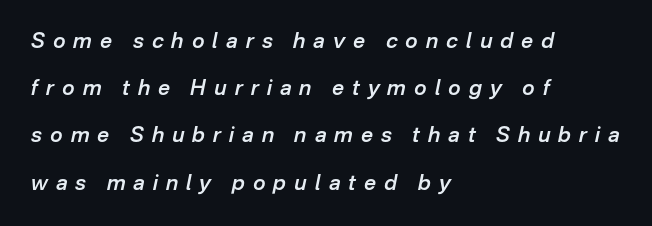
Q: Is the text bold? A: Semi-bold.
Q: Is the text italic (slanted)? A: Yes, it leans right by about 12 degrees.
Q: Is the text underlined? A: No.
Q: How is the paragraph aligned? A: Left-aligned.
Q: Is the spacing between letters normal or unusually wide? A: Unusually wide.
Q: Is the spacing between lines tight, normal or loose? A: Loose.
